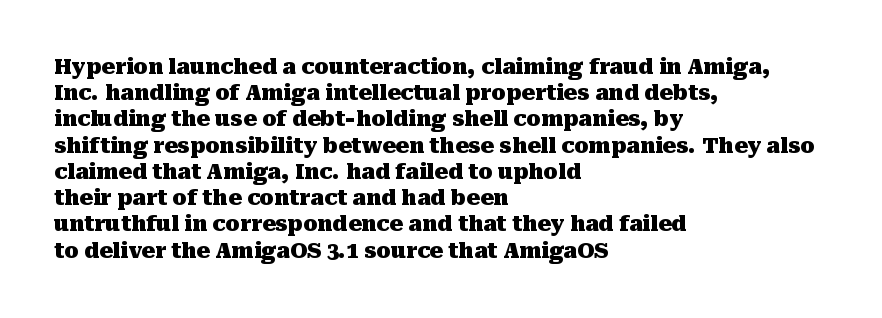
The image shows 21 px bold type, upright; set left-aligned, normal line spacing (1.25x), normal letter spacing, not underlined.
